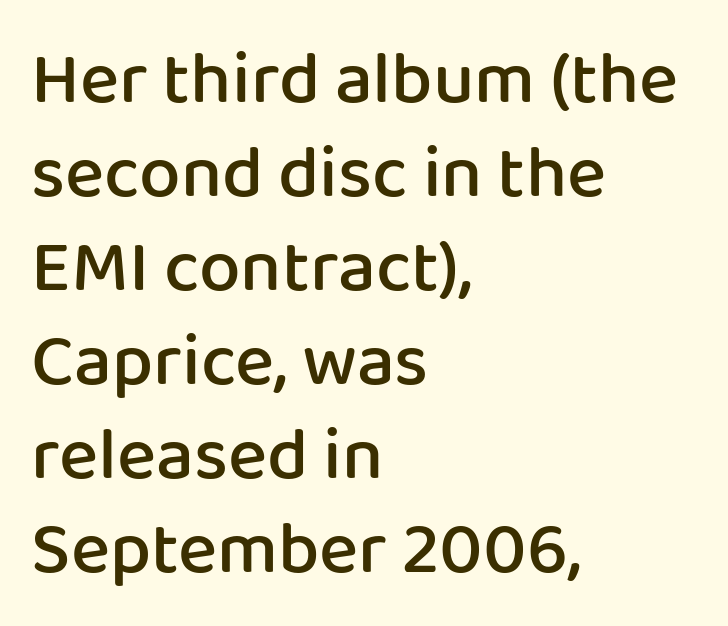
{"serif": "no", "italic": "no", "bold": "semi", "weight": "semibold", "width": "normal", "stroke_contrast": "low", "x_height": "medium", "monospaced": "no", "underline": "no", "align": "left", "line_spacing": "normal", "line_spacing_ratio": 1.27, "letter_spacing": "normal", "letter_spacing_em": 0.0, "glyph_px": 74}
